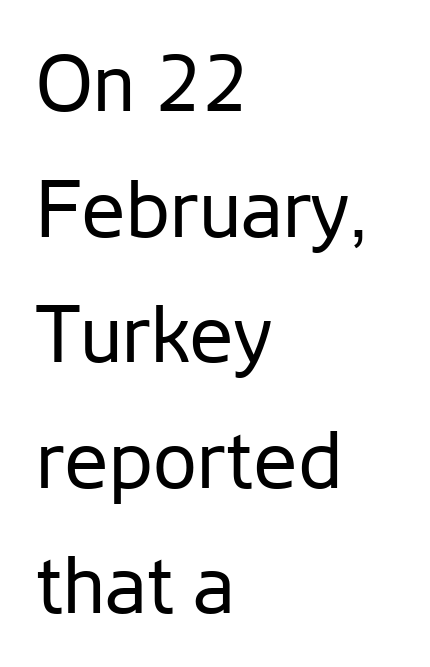
Q: Is the text bold? A: No.
Q: Is the text italic (slanted)? A: No, it is upright.
Q: Is the typeface a serif or a sans-serif typeface? A: Sans-serif.
Q: Is the text underlined? A: No.
Q: How is the paragraph aligned? A: Left-aligned.
Q: Is the spacing between letters normal or unusually wide? A: Normal.
Q: Is the spacing between lines tight, normal or loose? A: Normal.
Q: Width (condensed, normal, or wide)? A: Normal.
Q: Stroke contrast? A: Low.
Q: x-height? A: Medium.
Q: Monospaced? A: No.
